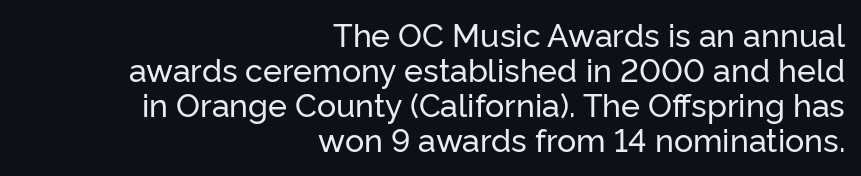
{"serif": "no", "italic": "no", "width": "normal", "stroke_contrast": "low", "x_height": "medium", "monospaced": "no", "underline": "no", "align": "right", "line_spacing": "tight", "line_spacing_ratio": 1.09, "letter_spacing": "normal", "letter_spacing_em": 0.0, "glyph_px": 32}
